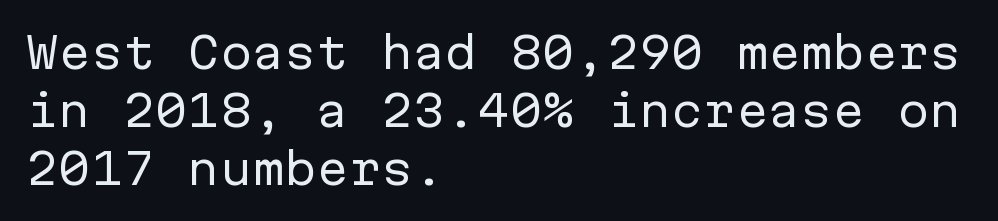
The image shows 43 px regular-weight sans-serif type, upright, monospaced; set left-aligned, normal line spacing (1.35x), normal letter spacing, not underlined; low stroke contrast and a medium x-height.
